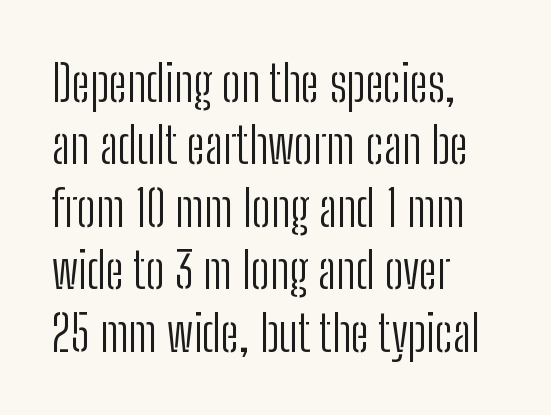
{"serif": "no", "italic": "no", "bold": "no", "weight": "light", "width": "condensed", "stroke_contrast": "low", "x_height": "medium", "monospaced": "no", "underline": "no", "align": "left", "line_spacing": "normal", "line_spacing_ratio": 1.25, "letter_spacing": "normal", "letter_spacing_em": 0.0, "glyph_px": 50}
